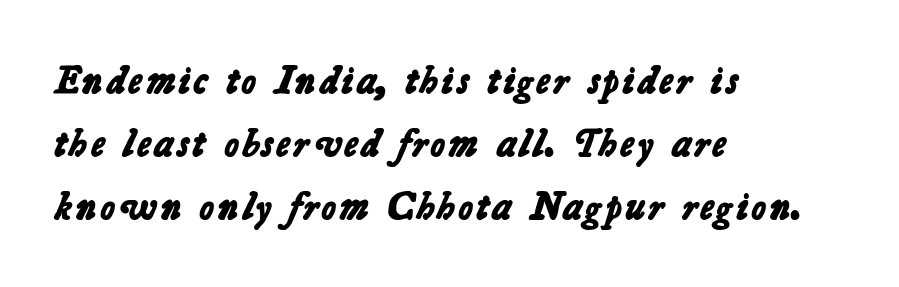
Q: Is the text bold? A: Yes.
Q: Is the typeface a serif or a sans-serif typeface? A: Sans-serif.
Q: Is the text underlined? A: No.
Q: How is the paragraph aligned? A: Left-aligned.
Q: Is the spacing between letters normal or unusually wide? A: Normal.
Q: Is the spacing between lines tight, normal or loose? A: Normal.
Q: Width (condensed, normal, or wide)? A: Normal.
Q: Stroke contrast? A: Low.
Q: x-height? A: Medium.
Q: Monospaced? A: No.
